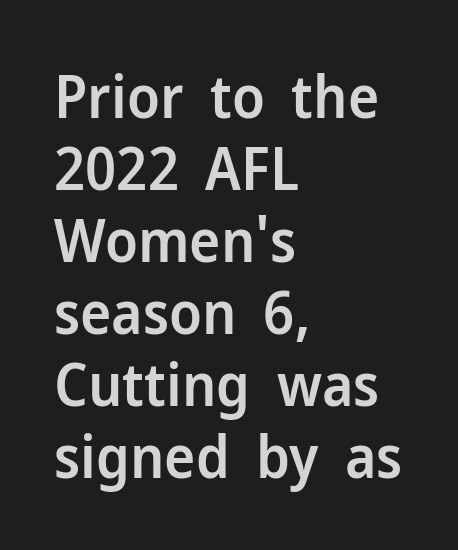
{"serif": "no", "italic": "no", "bold": "semi", "weight": "semibold", "width": "normal", "stroke_contrast": "low", "x_height": "medium", "monospaced": "no", "underline": "no", "align": "left", "line_spacing_ratio": 1.22, "letter_spacing": "normal", "letter_spacing_em": 0.0, "glyph_px": 59}
